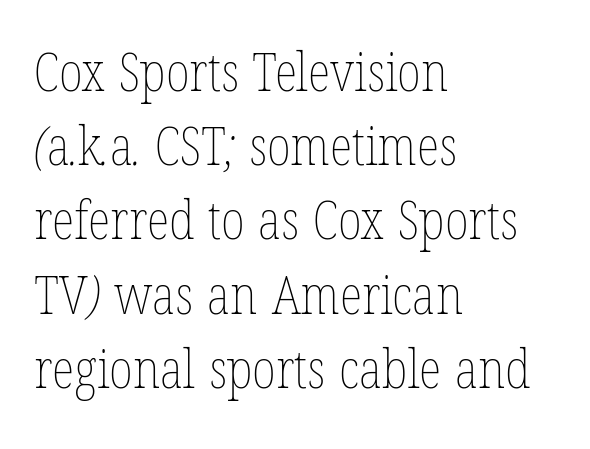
The image shows 53 px thin, condensed type; set left-aligned, normal line spacing (1.4x), normal letter spacing, not underlined; low stroke contrast and a medium x-height.
